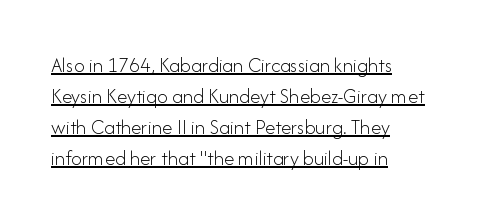
Decoration check: the copy is underlined. Counters stay open thanks to moderate or lighter strokes. The type sits square on the baseline with zero lean. Vertical spacing — default. Does the copy run flush right? No — it runs flush left. Tracking value appears to be zero — textbook default spacing.
